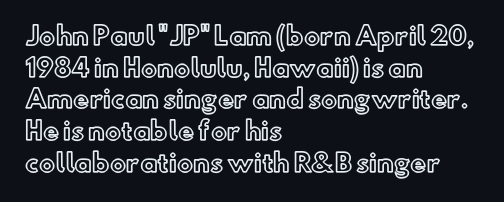
The image shows 24 px text type, upright; set left-aligned, normal line spacing (1.32x), normal letter spacing, not underlined.
